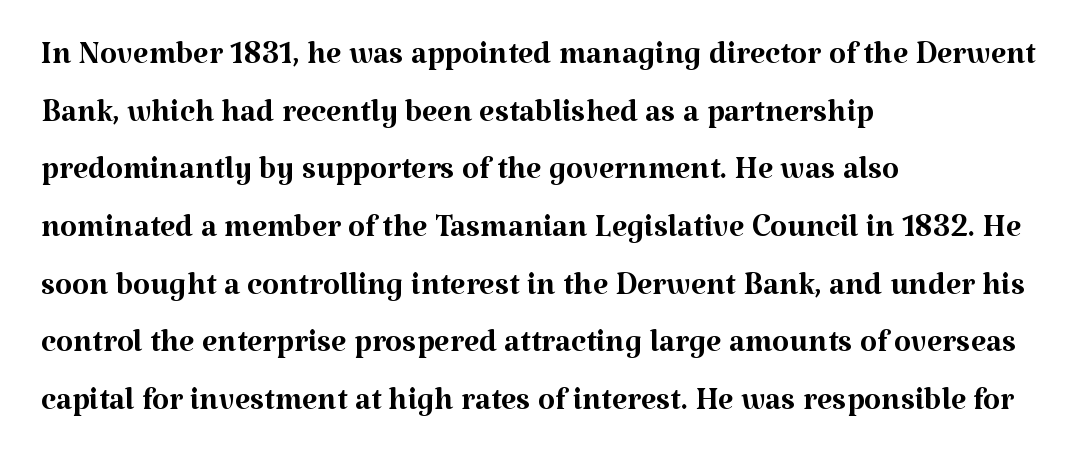
The image shows 44 px regular-weight serif type, upright; set left-aligned, normal line spacing (1.31x), normal letter spacing, not underlined; medium stroke contrast and a medium x-height.
